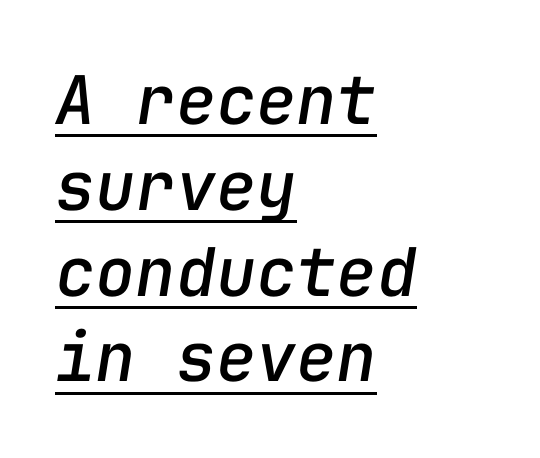
{"italic": "yes", "lean": "right", "slant_degrees": 9, "width": "normal", "stroke_contrast": "low", "x_height": "medium", "monospaced": "yes", "underline": "yes", "align": "left", "line_spacing": "normal", "line_spacing_ratio": 1.28, "letter_spacing": "normal", "letter_spacing_em": 0.0, "glyph_px": 67}
